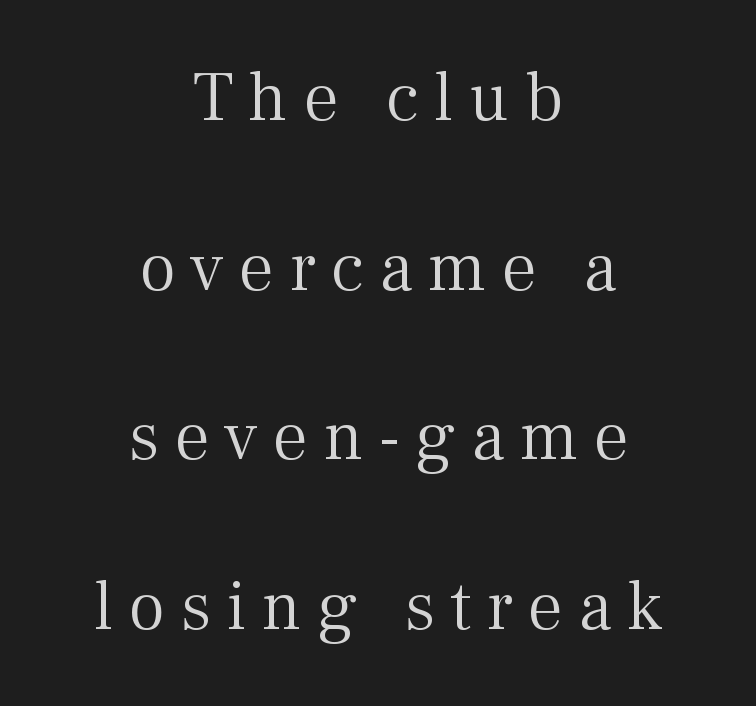
Q: Is the text bold? A: No.
Q: Is the text italic (slanted)? A: No, it is upright.
Q: Is the typeface a serif or a sans-serif typeface? A: Serif.
Q: Is the text underlined? A: No.
Q: How is the paragraph aligned? A: Centered.
Q: Is the spacing between letters normal or unusually wide? A: Unusually wide.
Q: Is the spacing between lines tight, normal or loose? A: Loose.
Q: Width (condensed, normal, or wide)? A: Normal.
Q: Stroke contrast? A: Medium.
Q: x-height? A: Medium.
Q: Monospaced? A: No.
